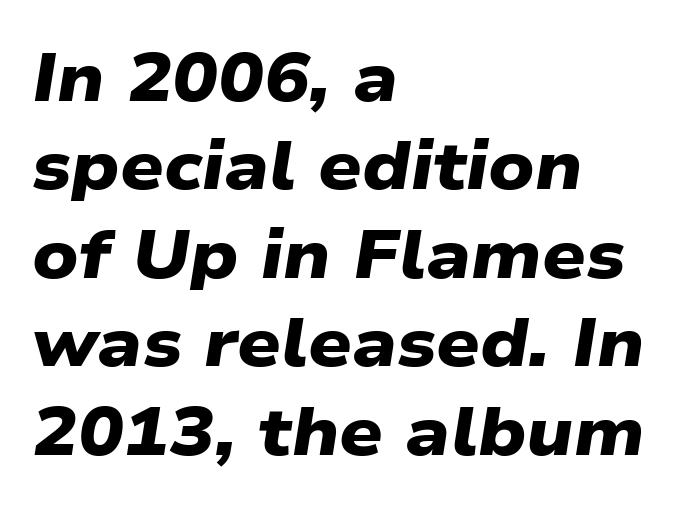
{"serif": "no", "bold": "yes", "weight": "heavy", "width": "wide", "stroke_contrast": "low", "x_height": "medium", "monospaced": "no", "underline": "no", "align": "left", "line_spacing": "normal", "line_spacing_ratio": 1.3, "letter_spacing": "normal", "letter_spacing_em": 0.0, "glyph_px": 68}
